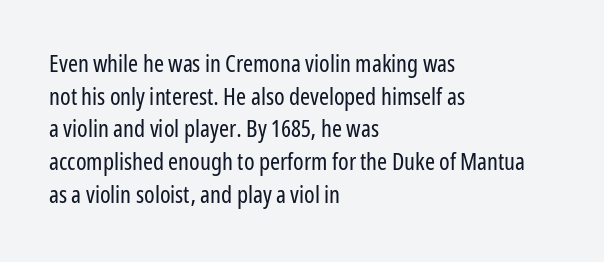
Plain, unruled lines of type. Ordinary non-slanted type is in use. Does extra space separate the letters? No, they use regular spacing. This is not heavy type; no bold has been used. These lines sit exactly where default settings would place them. Reading down the block, your eye returns to a fixed left position each line.
